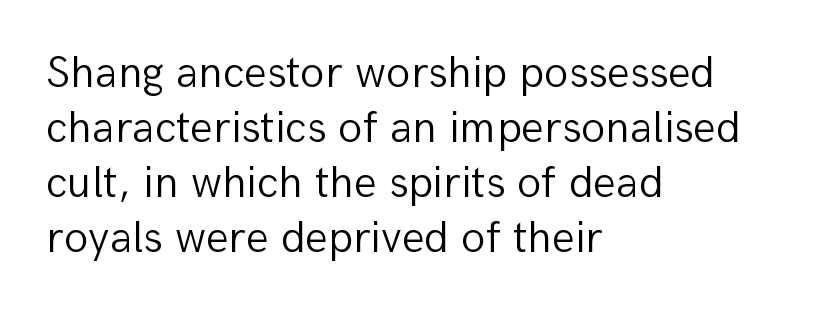
The image shows 45 px light sans-serif type, upright; set left-aligned, line spacing 1.22x, normal letter spacing, not underlined; low stroke contrast and a medium x-height.
